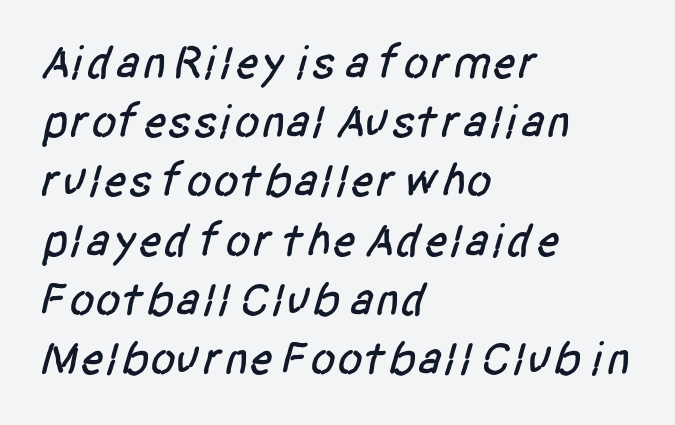
Q: Is the typeface a serif or a sans-serif typeface? A: Sans-serif.
Q: Is the text underlined? A: No.
Q: How is the paragraph aligned? A: Left-aligned.
Q: Is the spacing between letters normal or unusually wide? A: Normal.
Q: Is the spacing between lines tight, normal or loose? A: Normal.
Q: Width (condensed, normal, or wide)? A: Condensed.
Q: Stroke contrast? A: Low.
Q: x-height? A: Large.
Q: Monospaced? A: No.
